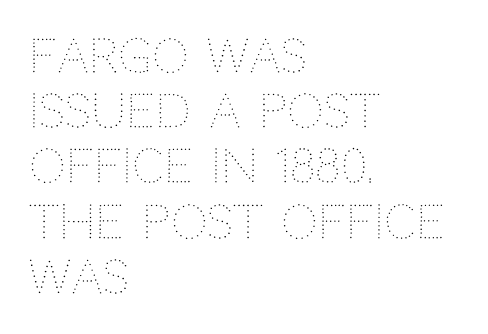
{"italic": "no", "bold": "no", "weight": "thin", "width": "normal", "stroke_contrast": "medium", "x_height": "large", "monospaced": "no", "underline": "no", "align": "left", "line_spacing_ratio": 1.2, "letter_spacing": "normal", "letter_spacing_em": 0.0, "glyph_px": 46}
